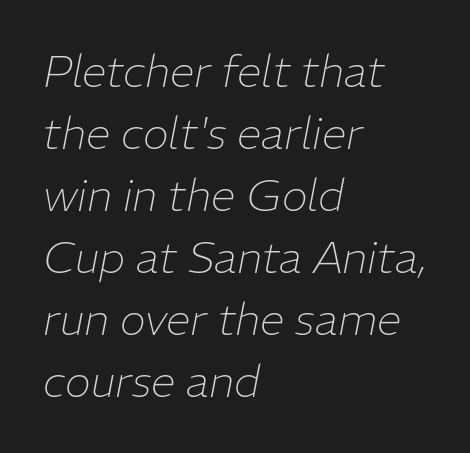
{"italic": "yes", "lean": "right", "slant_degrees": 11, "bold": "no", "weight": "thin", "width": "normal", "stroke_contrast": "low", "x_height": "medium", "monospaced": "no", "underline": "no", "align": "left", "line_spacing": "normal", "line_spacing_ratio": 1.41, "letter_spacing": "normal", "letter_spacing_em": 0.0, "glyph_px": 44}
